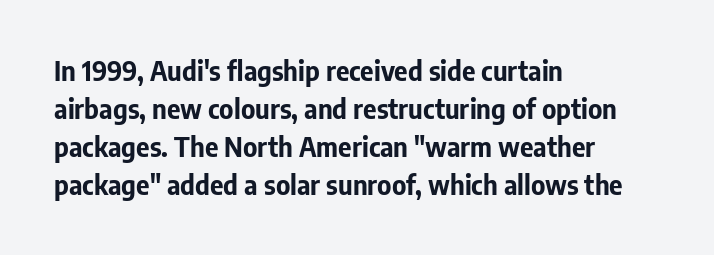
{"italic": "no", "bold": "yes", "underline": "no", "align": "left", "line_spacing": "normal", "line_spacing_ratio": 1.46, "letter_spacing": "normal", "letter_spacing_em": 0.0, "glyph_px": 26}
